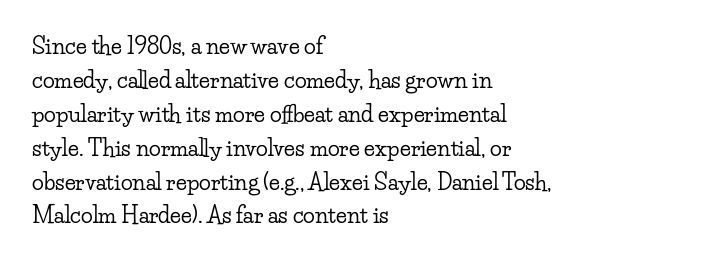
Inter-character spacing is left at the font's built-in metrics. A bare baseline throughout the passage. The typography opts for an upright posture over an oblique one. Casual observation: everything's shoved over to the left.
